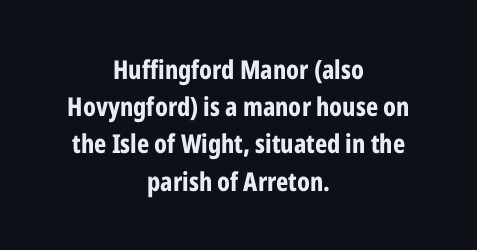
The font's upright variant was chosen for this text. Both edges are ragged and mirror each other, which tells us the setting is centered. Descenders are the only things crossing below the line. Here the glyphs are tracked normally, forming tight word shapes. Is the type bold? Yes — the strokes are clearly thick and heavy.
